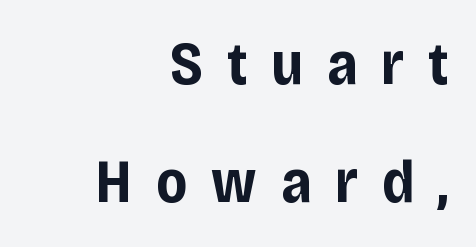
Q: Is the text bold? A: Yes.
Q: Is the text italic (slanted)? A: No, it is upright.
Q: Is the typeface a serif or a sans-serif typeface? A: Sans-serif.
Q: Is the text underlined? A: No.
Q: How is the paragraph aligned? A: Right-aligned.
Q: Is the spacing between letters normal or unusually wide? A: Unusually wide.
Q: Is the spacing between lines tight, normal or loose? A: Loose.
Q: Width (condensed, normal, or wide)? A: Condensed.
Q: Stroke contrast? A: Low.
Q: x-height? A: Large.
Q: Monospaced? A: No.
